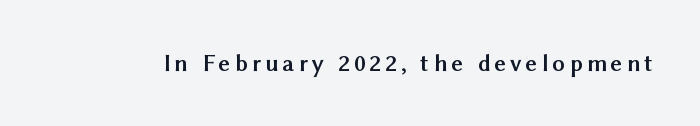
The image shows 25 px bold type, upright; set not underlined.
